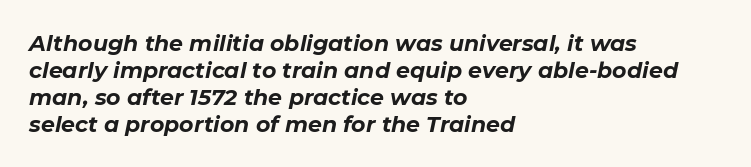
The type is set solid horizontally, with unmodified tracking. A typesetter would mark this as italic. The passage shown is emphatically bold. The text block is weighted toward the left margin, trailing off unevenly rightward.
